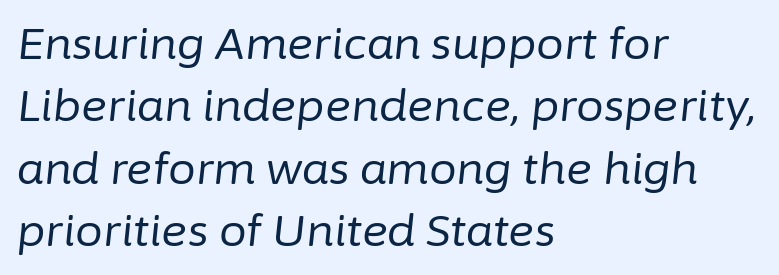
{"italic": "yes", "lean": "right", "slant_degrees": 6, "bold": "no", "weight": "regular", "width": "normal", "stroke_contrast": "low", "x_height": "medium", "monospaced": "no", "underline": "no", "align": "left", "line_spacing": "normal", "line_spacing_ratio": 1.42, "letter_spacing": "normal", "letter_spacing_em": 0.0, "glyph_px": 44}
